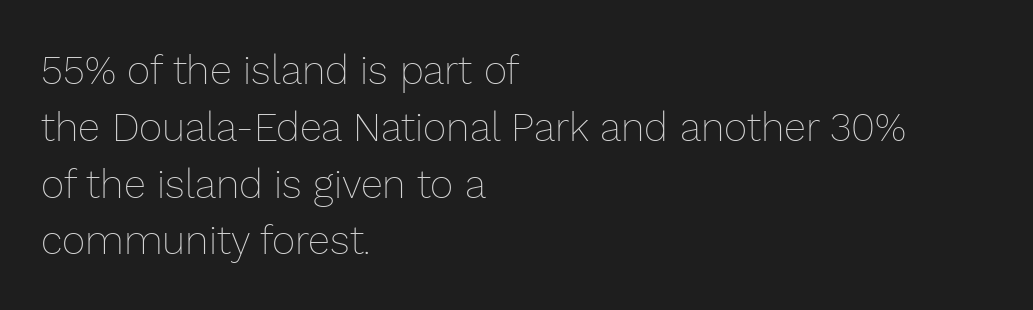
The font sits on the lighter half of the weight spectrum, regular included. Italic: no, the glyphs are upright roman. Line spacing here is normal. Is the letter spacing exaggerated? No — it looks like the ordinary default.
